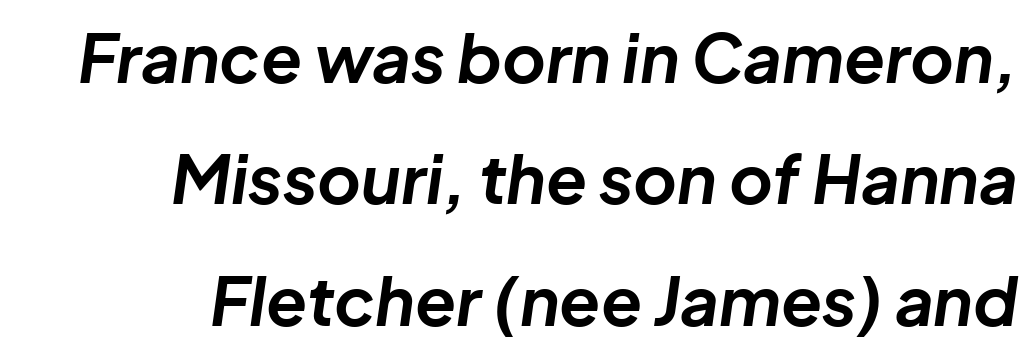
No word sits above an underline. The paragraph shown leans on its right margin. Is the type bold? Yes — the strokes are clearly thick and heavy. The face used here is rendered with its standard letterfit. This sample has the flowing, uneven cadence of proportional lettering. Notice how the stems are inclined rather than vertical — that's the hallmark of italics.
